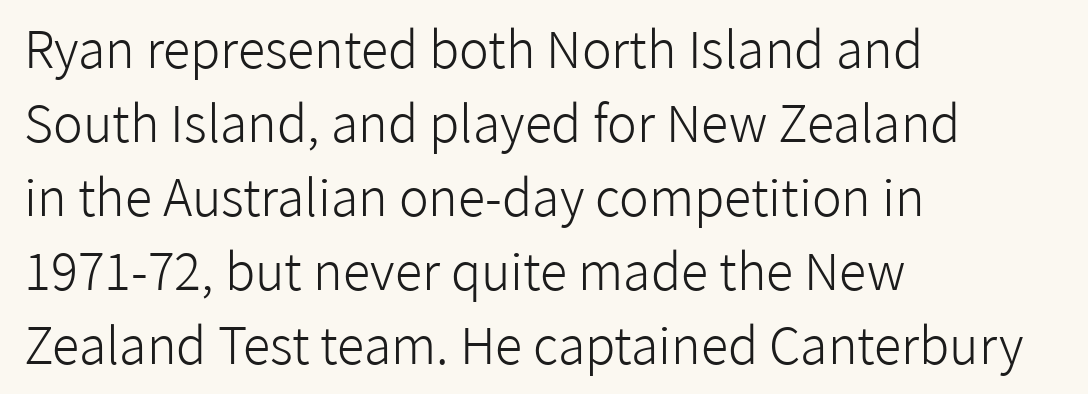
Q: Is the text bold? A: No.
Q: Is the text italic (slanted)? A: No, it is upright.
Q: Is the typeface a serif or a sans-serif typeface? A: Sans-serif.
Q: Is the text underlined? A: No.
Q: How is the paragraph aligned? A: Left-aligned.
Q: Is the spacing between letters normal or unusually wide? A: Normal.
Q: Is the spacing between lines tight, normal or loose? A: Normal.
Q: Width (condensed, normal, or wide)? A: Normal.
Q: Stroke contrast? A: Low.
Q: x-height? A: Medium.
Q: Monospaced? A: No.
